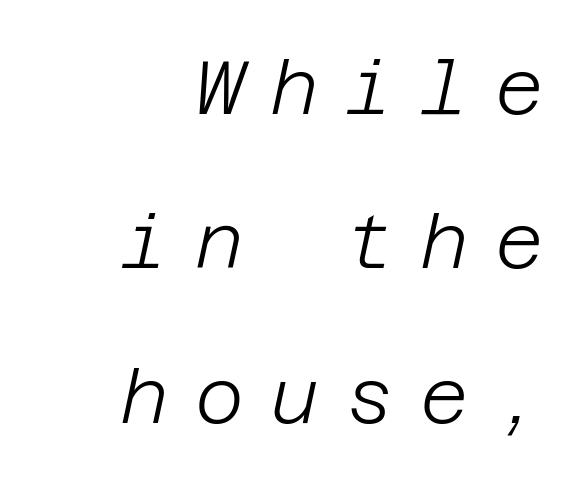
The image shows 75 px light type, italic (leaning right); set right-aligned, loose line spacing (2.06x), unusually wide letter spacing (+0.35 em), not underlined; low stroke contrast and a large x-height.
